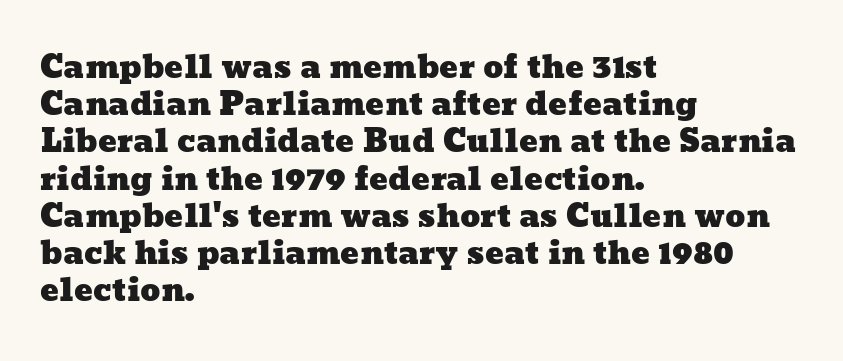
The passage is arranged the way most books set body copy — flush left. Just letters on the line, the space beneath them empty. Each letter keeps its own natural width here, so spacing adapts to shape. Tracking value appears to be zero — textbook default spacing.
